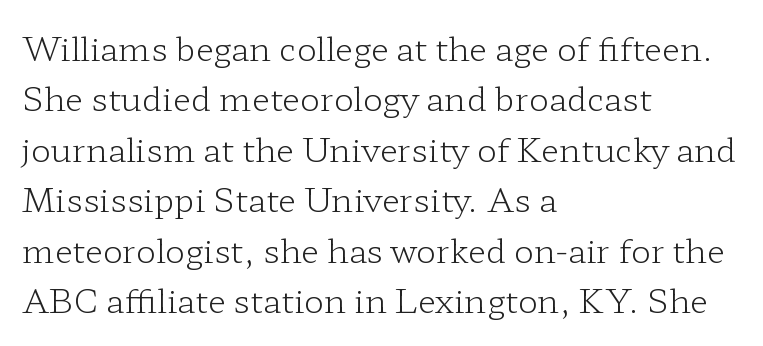
The image shows 33 px light, wide serif type, upright; set left-aligned, normal line spacing (1.53x), normal letter spacing, not underlined; low stroke contrast and a medium x-height.
